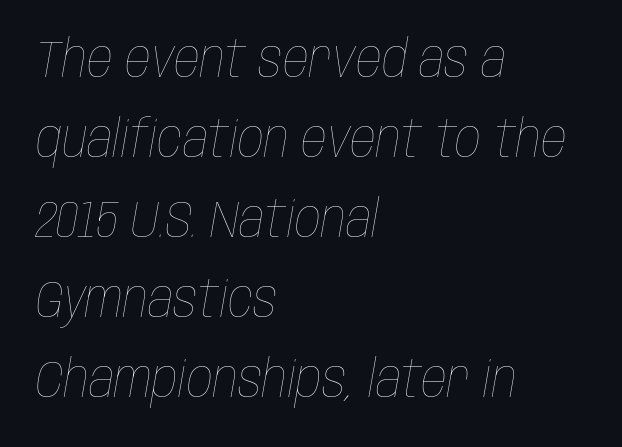
{"italic": "yes", "lean": "right", "slant_degrees": 10, "bold": "no", "weight": "thin", "width": "condensed", "stroke_contrast": "low", "x_height": "large", "monospaced": "no", "underline": "no", "align": "left", "line_spacing": "normal", "line_spacing_ratio": 1.57, "letter_spacing": "normal", "letter_spacing_em": 0.0, "glyph_px": 51}
